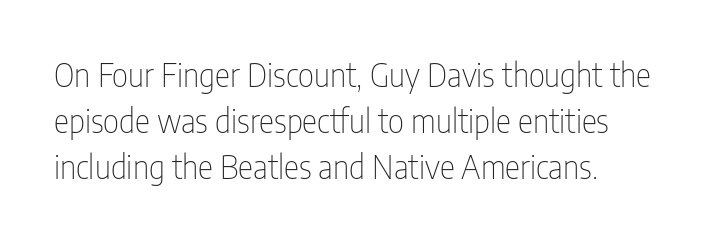
{"serif": "no", "italic": "no", "bold": "no", "weight": "thin", "width": "condensed", "stroke_contrast": "low", "x_height": "medium", "monospaced": "no", "underline": "no", "line_spacing": "normal", "line_spacing_ratio": 1.44, "letter_spacing": "normal", "letter_spacing_em": 0.0, "glyph_px": 32}
